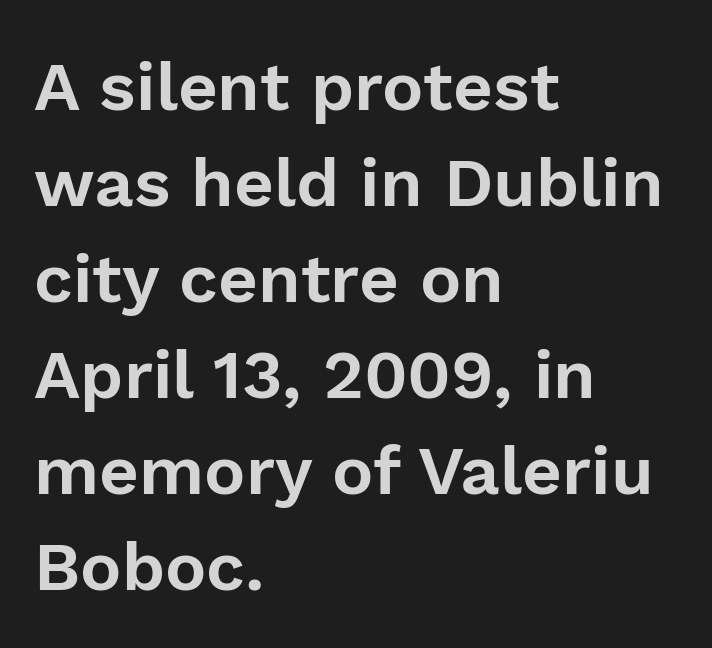
Q: Is the text italic (slanted)? A: No, it is upright.
Q: Is the typeface a serif or a sans-serif typeface? A: Sans-serif.
Q: Is the text underlined? A: No.
Q: How is the paragraph aligned? A: Left-aligned.
Q: Is the spacing between letters normal or unusually wide? A: Normal.
Q: Is the spacing between lines tight, normal or loose? A: Normal.
Q: Width (condensed, normal, or wide)? A: Normal.
Q: Stroke contrast? A: Low.
Q: x-height? A: Medium.
Q: Monospaced? A: No.
